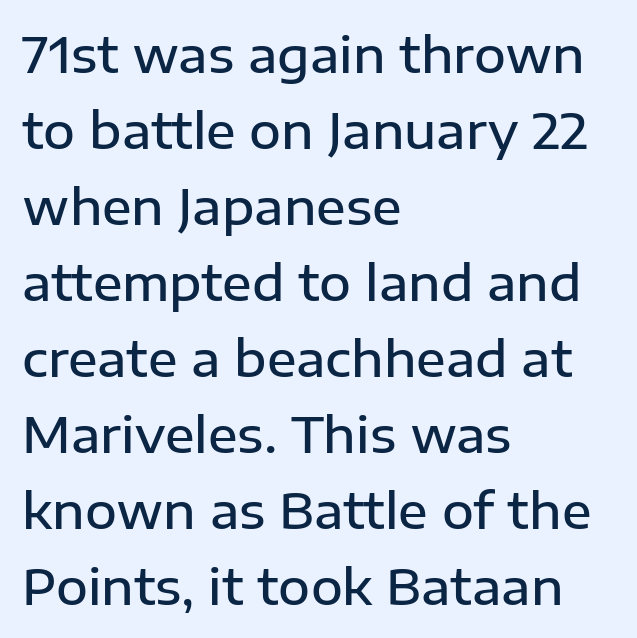
Q: Is the text bold? A: Semi-bold.
Q: Is the text italic (slanted)? A: No, it is upright.
Q: Is the typeface a serif or a sans-serif typeface? A: Sans-serif.
Q: Is the text underlined? A: No.
Q: How is the paragraph aligned? A: Left-aligned.
Q: Is the spacing between letters normal or unusually wide? A: Normal.
Q: Is the spacing between lines tight, normal or loose? A: Normal.
Q: Width (condensed, normal, or wide)? A: Normal.
Q: Stroke contrast? A: Low.
Q: x-height? A: Medium.
Q: Monospaced? A: No.
